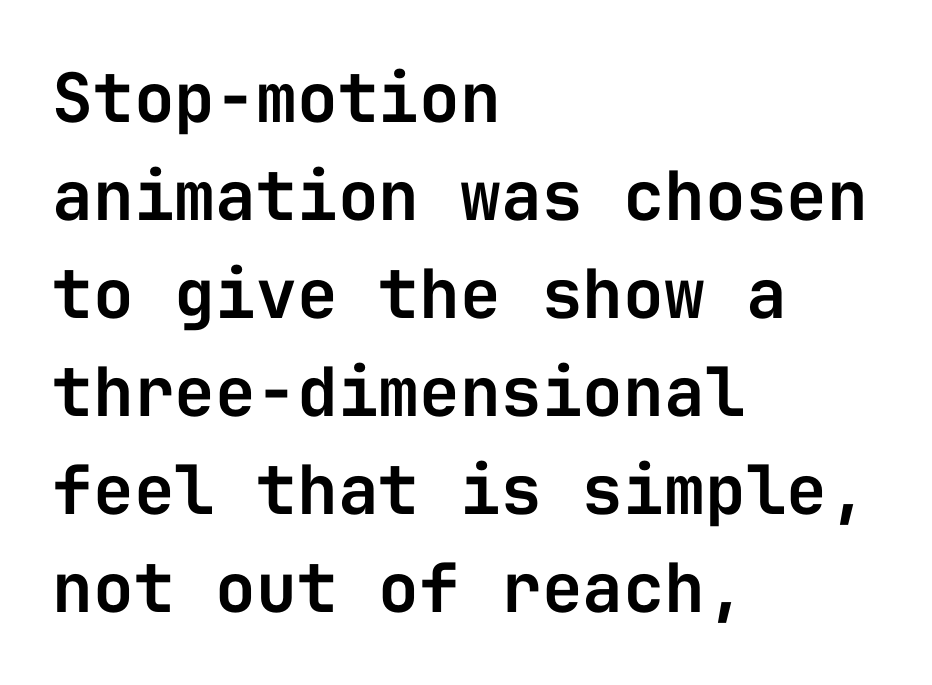
Note: no serifs on the glyphs. These lines are rendered in a fixed-pitch font. The type sits square on the baseline with zero lean. Inter-character spacing is left at the font's built-in metrics. Quick note: underline off.
